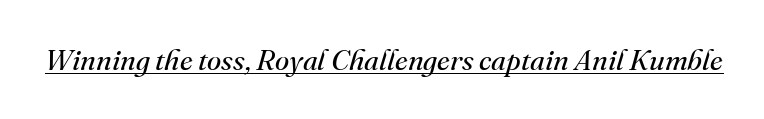
Q: Is the text bold? A: No.
Q: Is the text italic (slanted)? A: Yes, it leans right by about 16 degrees.
Q: Is the typeface a serif or a sans-serif typeface? A: Serif.
Q: Is the text underlined? A: Yes.
Q: Is the spacing between letters normal or unusually wide? A: Normal.
Q: Width (condensed, normal, or wide)? A: Normal.
Q: Stroke contrast? A: Medium.
Q: x-height? A: Small.
Q: Monospaced? A: No.
